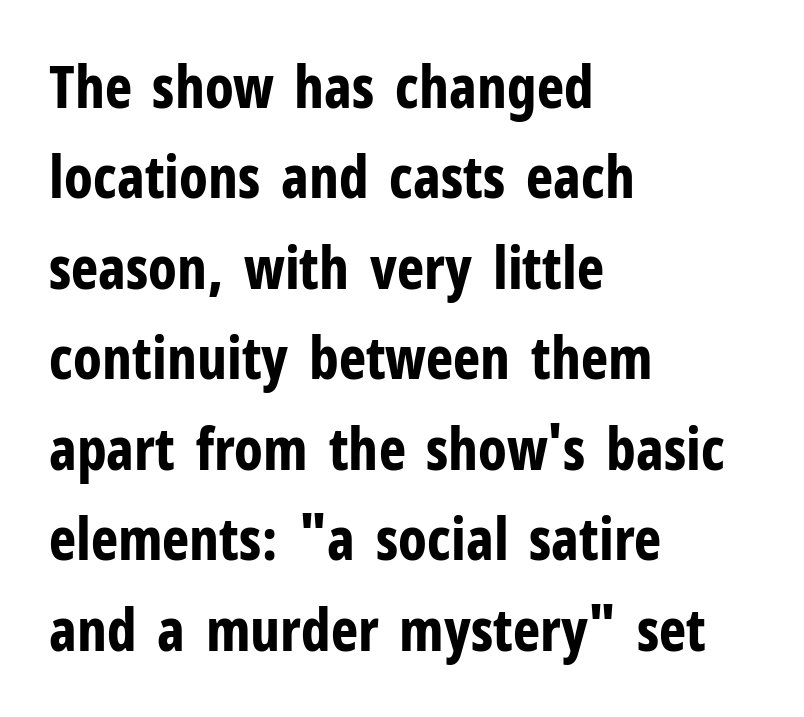
Q: Is the text bold? A: Yes.
Q: Is the text italic (slanted)? A: No, it is upright.
Q: Is the typeface a serif or a sans-serif typeface? A: Sans-serif.
Q: Is the text underlined? A: No.
Q: How is the paragraph aligned? A: Left-aligned.
Q: Is the spacing between letters normal or unusually wide? A: Normal.
Q: Is the spacing between lines tight, normal or loose? A: Normal.
Q: Width (condensed, normal, or wide)? A: Condensed.
Q: Stroke contrast? A: Low.
Q: x-height? A: Medium.
Q: Monospaced? A: No.
